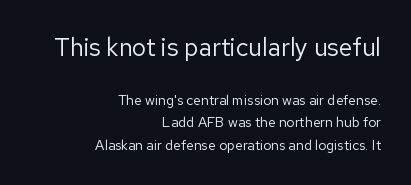
The image shows 25 px text type, upright; set right-aligned, normal line spacing (1.6x), normal letter spacing, not underlined; the first (top) block is 1.79x larger.
